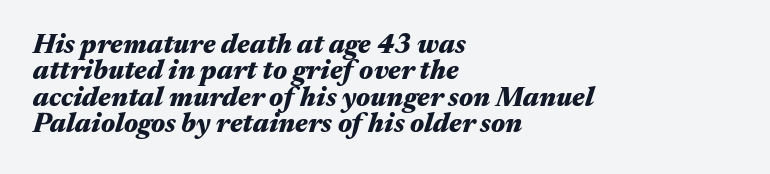
{"italic": "yes", "lean": "right", "slant_degrees": 17, "bold": "yes", "underline": "no", "align": "left", "line_spacing": "tight", "line_spacing_ratio": 0.98, "letter_spacing": "normal", "letter_spacing_em": 0.0, "glyph_px": 27}
